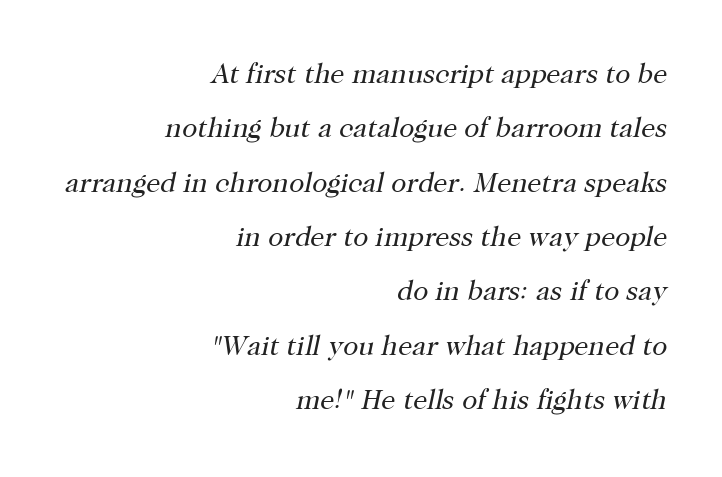
The image shows 28 px regular-weight serif type, italic (leaning right); set right-aligned, loose line spacing (1.94x), normal letter spacing, not underlined; high stroke contrast and a medium x-height.
